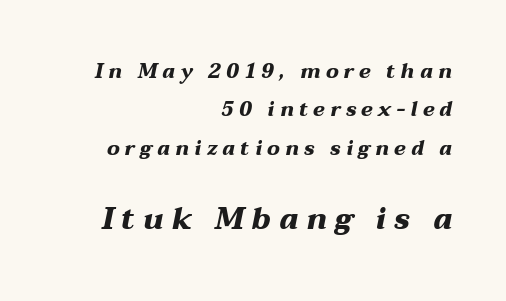
The lines in this sample share a right terminus and differ only in where they begin. On the weight axis this lands at bold, roughly 700. In terms of posture, this sample is oblique. The tracking reads as deliberately expanded to a designer's eye. Whoever set this made the second block the dominant, larger element. Any mark beneath the type? The region is blank.
